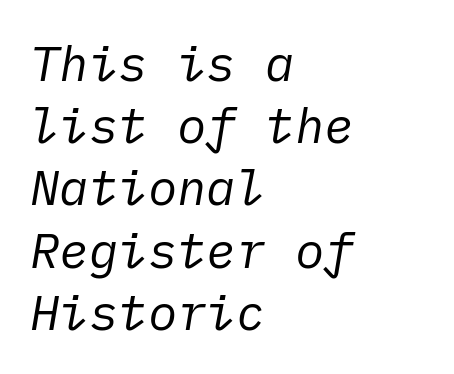
Q: Is the text bold? A: No.
Q: Is the text italic (slanted)? A: Yes, it leans right by about 10 degrees.
Q: Is the text underlined? A: No.
Q: How is the paragraph aligned? A: Left-aligned.
Q: Is the spacing between letters normal or unusually wide? A: Normal.
Q: Is the spacing between lines tight, normal or loose? A: Normal.
Q: Width (condensed, normal, or wide)? A: Normal.
Q: Stroke contrast? A: Low.
Q: x-height? A: Medium.
